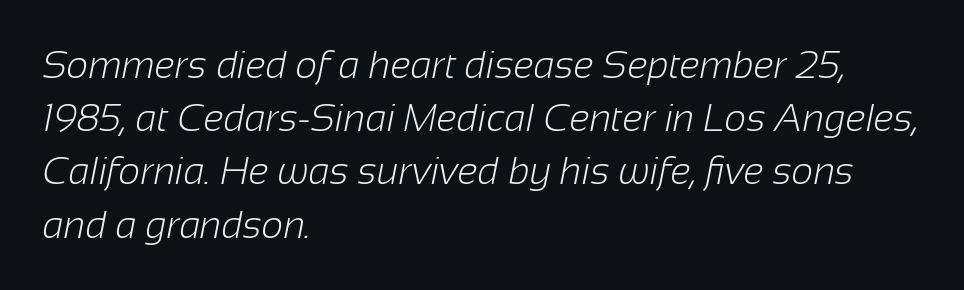
{"serif": "no", "bold": "no", "weight": "light", "width": "normal", "stroke_contrast": "low", "x_height": "medium", "monospaced": "no", "underline": "no", "align": "left", "line_spacing": "normal", "line_spacing_ratio": 1.4, "letter_spacing": "normal", "letter_spacing_em": 0.0, "glyph_px": 38}
